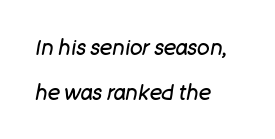
{"italic": "yes", "lean": "right", "slant_degrees": 11, "bold": "no", "underline": "no", "align": "left", "line_spacing": "loose", "line_spacing_ratio": 2.14, "letter_spacing": "normal", "letter_spacing_em": 0.0, "glyph_px": 21}
